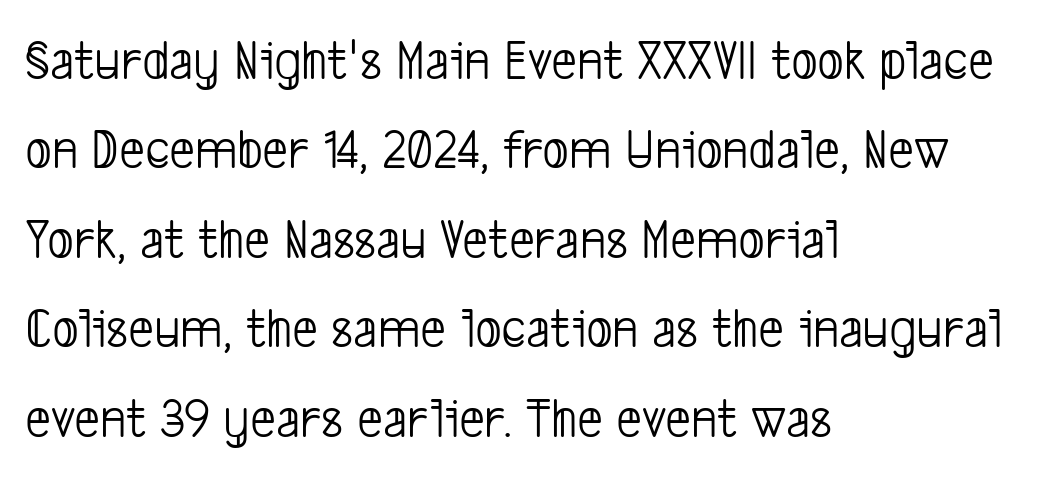
Line starts are locked; line ends wander. The rendering shows plain stroke endings on the letterforms — a sans-serif design. These lines keep a tight, regular rhythm from letter to letter. Each letter keeps its own natural width here, so spacing adapts to shape. No word sits above an underline.
